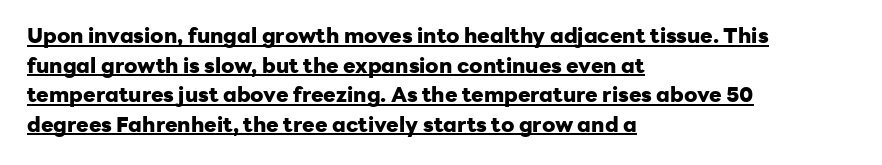
Normally led — the rows are evenly, conventionally spaced. The passage shown is emphatically bold. Vertical strokes here are truly vertical. The lines are quadded left. Like a heading marked for emphasis, these lines bear an underscore. The type is set solid horizontally, with unmodified tracking.
